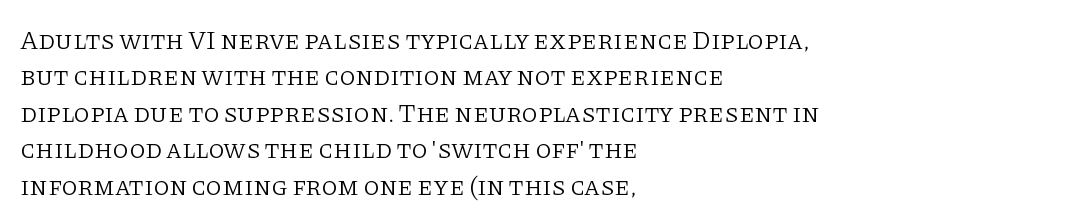
The image shows 26 px text type, upright; set left-aligned, normal line spacing (1.4x), normal letter spacing, not underlined.
